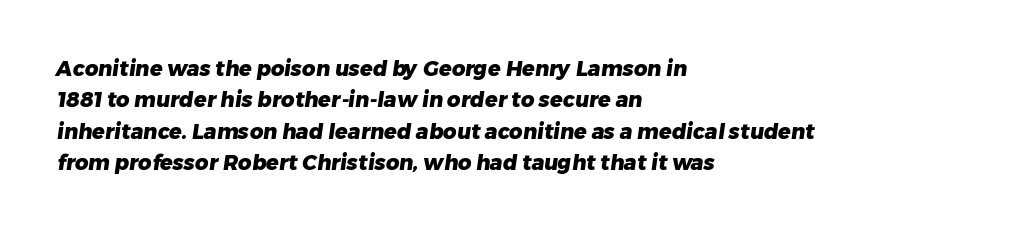
{"bold": "yes", "underline": "no", "align": "left", "line_spacing": "normal", "line_spacing_ratio": 1.49, "letter_spacing": "normal", "letter_spacing_em": 0.0, "glyph_px": 21}
